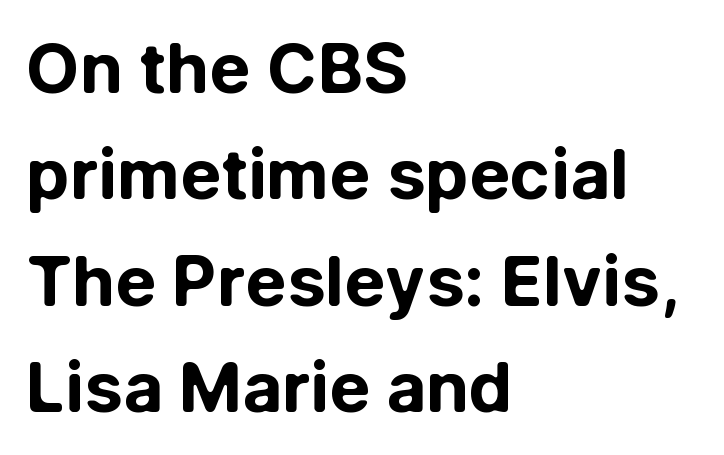
{"serif": "no", "italic": "no", "bold": "yes", "weight": "bold", "width": "normal", "stroke_contrast": "low", "x_height": "medium", "monospaced": "no", "underline": "no", "align": "left", "line_spacing": "normal", "line_spacing_ratio": 1.54, "letter_spacing": "normal", "letter_spacing_em": 0.0, "glyph_px": 69}
